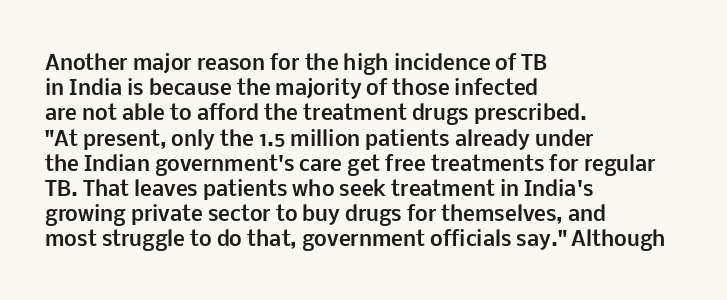
{"italic": "no", "bold": "yes", "underline": "no", "align": "left", "line_spacing": "normal", "line_spacing_ratio": 1.26, "letter_spacing": "normal", "letter_spacing_em": 0.0, "glyph_px": 20}
